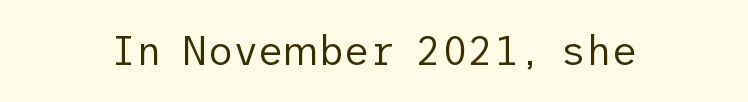
Q: Is the text bold? A: No.
Q: Is the text italic (slanted)? A: No, it is upright.
Q: Is the typeface a serif or a sans-serif typeface? A: Sans-serif.
Q: Is the text underlined? A: No.
Q: Is the spacing between letters normal or unusually wide? A: Normal.
Q: Width (condensed, normal, or wide)? A: Normal.
Q: Stroke contrast? A: Low.
Q: x-height? A: Medium.
